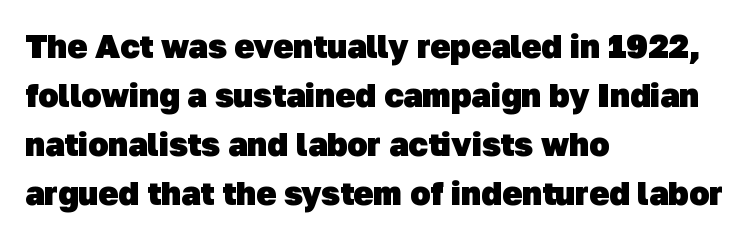
The image shows 33 px heavy sans-serif type; set left-aligned, normal line spacing (1.48x), normal letter spacing, not underlined; low stroke contrast and a medium x-height.
